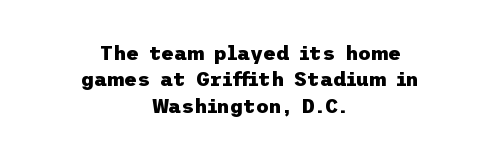
{"italic": "no", "bold": "yes", "underline": "no", "align": "center", "line_spacing": "normal", "line_spacing_ratio": 1.32, "letter_spacing": "normal", "letter_spacing_em": 0.0, "glyph_px": 20}
